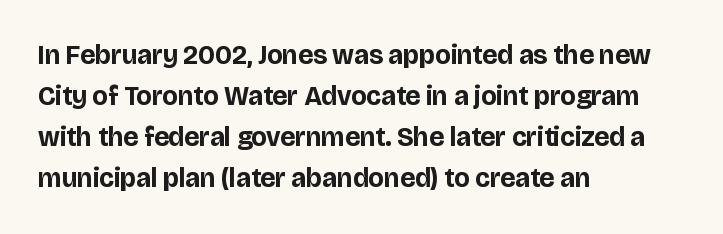
Q: Is the text bold? A: Yes.
Q: Is the text italic (slanted)? A: No, it is upright.
Q: Is the text underlined? A: No.
Q: How is the paragraph aligned? A: Left-aligned.
Q: Is the spacing between letters normal or unusually wide? A: Normal.
Q: Is the spacing between lines tight, normal or loose? A: Normal.
